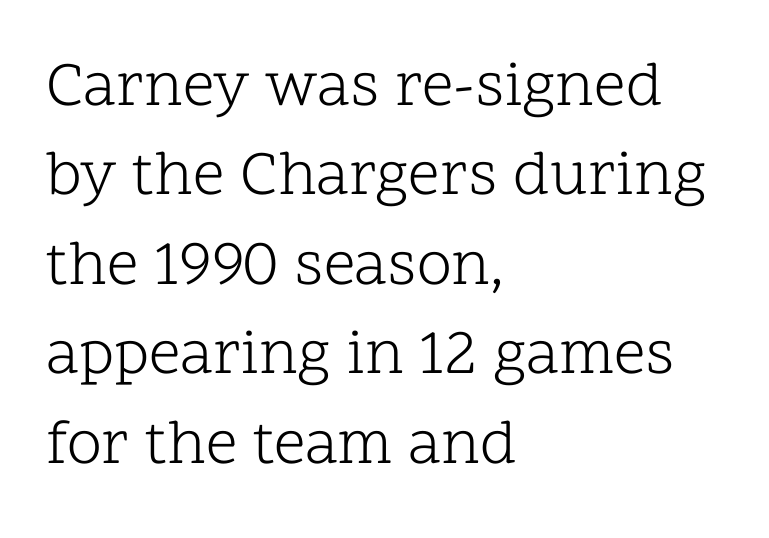
The image shows 63 px light serif type, upright; set left-aligned, normal line spacing (1.42x), normal letter spacing, not underlined; low stroke contrast and a medium x-height.
